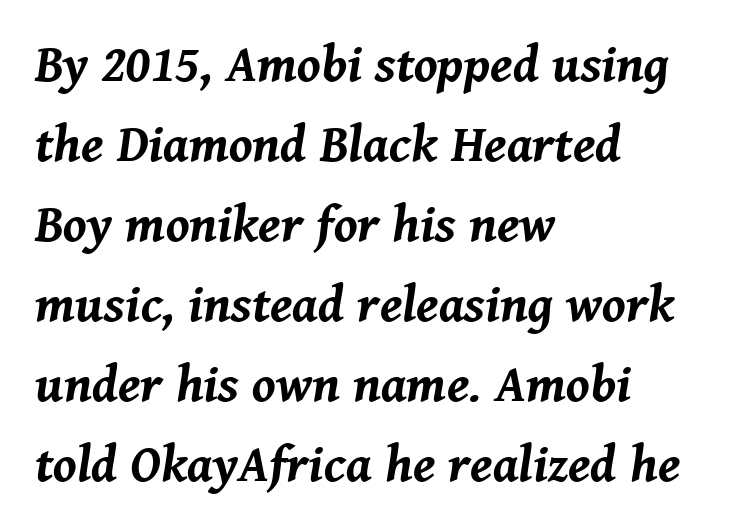
The image shows 52 px bold type, italic (leaning right); set left-aligned, normal line spacing (1.54x), normal letter spacing, not underlined; medium stroke contrast and a medium x-height.
